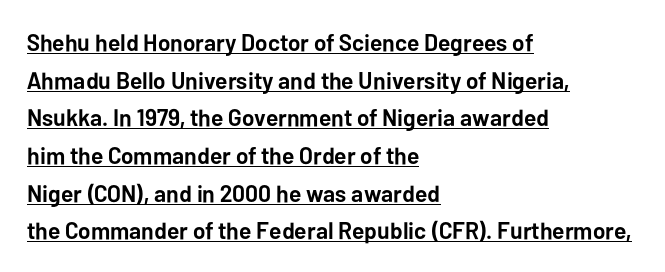
Q: Is the text bold? A: Yes.
Q: Is the text italic (slanted)? A: No, it is upright.
Q: Is the text underlined? A: Yes.
Q: How is the paragraph aligned? A: Left-aligned.
Q: Is the spacing between letters normal or unusually wide? A: Normal.
Q: Is the spacing between lines tight, normal or loose? A: Normal.
